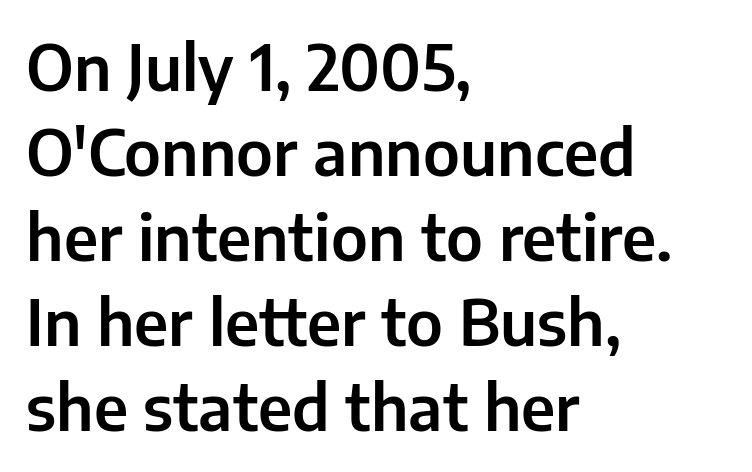
The image shows 63 px sans-serif type, upright; set left-aligned, normal line spacing (1.35x), normal letter spacing, not underlined; low stroke contrast and a medium x-height.
